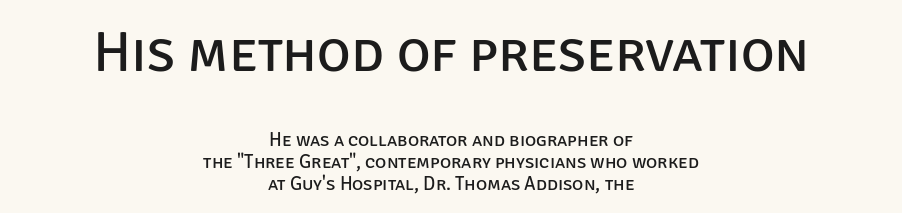
{"serif": "no", "italic": "no", "bold": "no", "weight": "regular", "width": "normal", "stroke_contrast": "low", "x_height": "large", "monospaced": "no", "underline": "no", "align": "center", "line_spacing": "tight", "line_spacing_ratio": 1.15, "letter_spacing": "normal", "letter_spacing_em": 0.0, "larger_block": "first", "size_ratio": 3.0, "glyph_px": 57}
